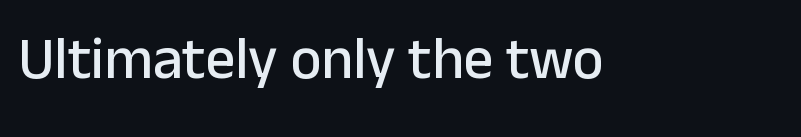
The image shows 59 px sans-serif type, upright; set normal letter spacing, not underlined; low stroke contrast and a medium x-height.
